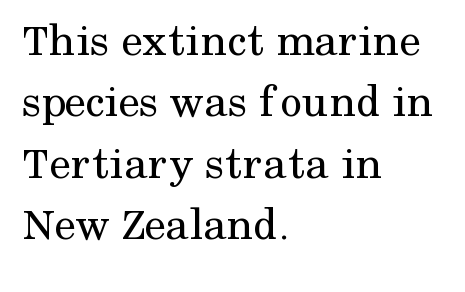
The image shows 48 px regular-weight serif type, upright; set left-aligned, normal line spacing (1.28x), normal letter spacing, not underlined; medium stroke contrast and a medium x-height.
